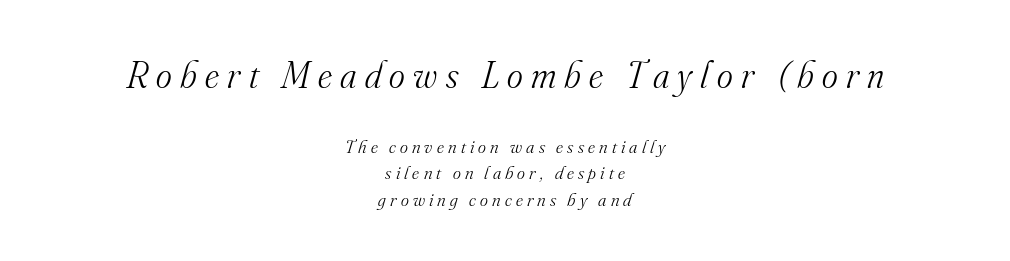
{"serif": "yes", "italic": "yes", "lean": "right", "slant_degrees": 16, "bold": "no", "weight": "light", "width": "normal", "stroke_contrast": "medium", "x_height": "small", "monospaced": "no", "underline": "no", "align": "center", "line_spacing": "normal", "line_spacing_ratio": 1.4, "letter_spacing": "wide", "letter_spacing_em": 0.22, "larger_block": "first", "size_ratio": 2.0, "glyph_px": 38}
